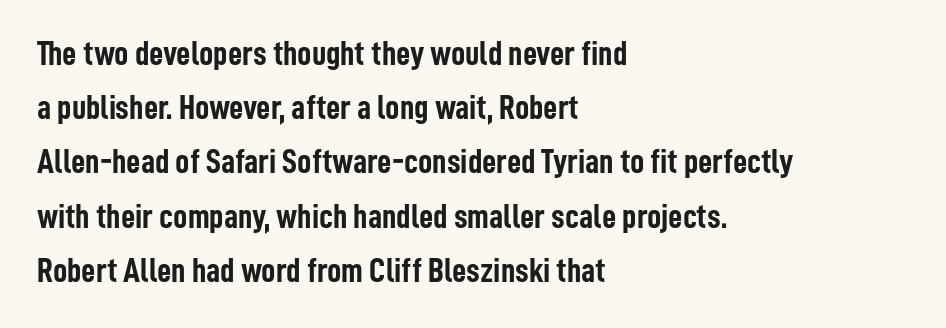
{"serif": "no", "italic": "no", "bold": "yes", "weight": "semibold", "width": "condensed", "stroke_contrast": "low", "x_height": "medium", "monospaced": "no", "underline": "no", "align": "left", "line_spacing": "normal", "line_spacing_ratio": 1.55, "letter_spacing": "normal", "letter_spacing_em": 0.0, "glyph_px": 35}
